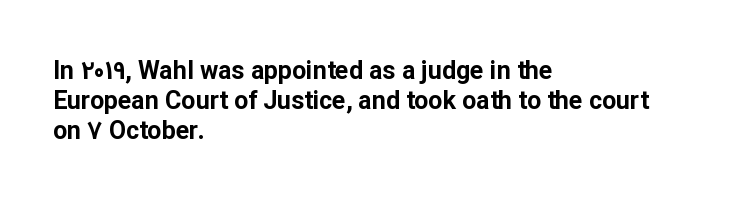
The image shows 25 px bold type, upright; set left-aligned, line spacing 1.21x, normal letter spacing, not underlined.
